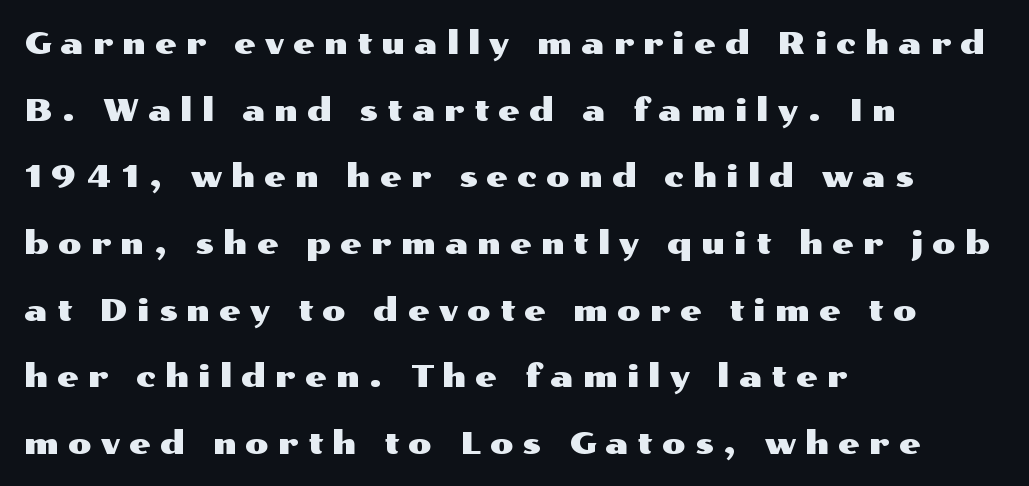
{"serif": "no", "italic": "no", "width": "wide", "stroke_contrast": "medium", "x_height": "medium", "monospaced": "no", "underline": "no", "align": "left", "line_spacing": "loose", "line_spacing_ratio": 2.15, "letter_spacing": "wide", "letter_spacing_em": 0.29, "glyph_px": 31}
